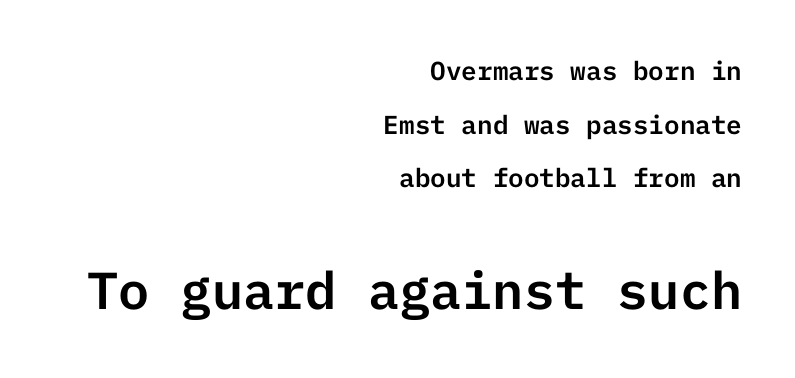
The image shows 52 px sans-serif type, upright; set right-aligned, loose line spacing (2.06x), normal letter spacing, not underlined; the second (bottom) block is 2.0x larger; low stroke contrast and a medium x-height.
